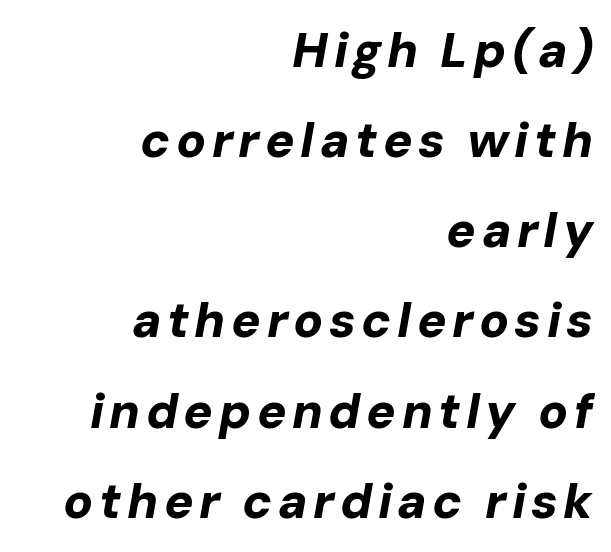
{"italic": "yes", "lean": "right", "slant_degrees": 10, "bold": "yes", "weight": "bold", "width": "normal", "stroke_contrast": "low", "x_height": "medium", "monospaced": "no", "underline": "no", "align": "right", "line_spacing_ratio": 1.84, "glyph_px": 49}
